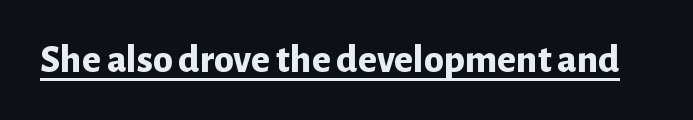
{"serif": "no", "italic": "no", "bold": "yes", "weight": "bold", "width": "normal", "stroke_contrast": "low", "x_height": "medium", "monospaced": "no", "underline": "yes", "letter_spacing": "normal", "letter_spacing_em": 0.0, "glyph_px": 40}
